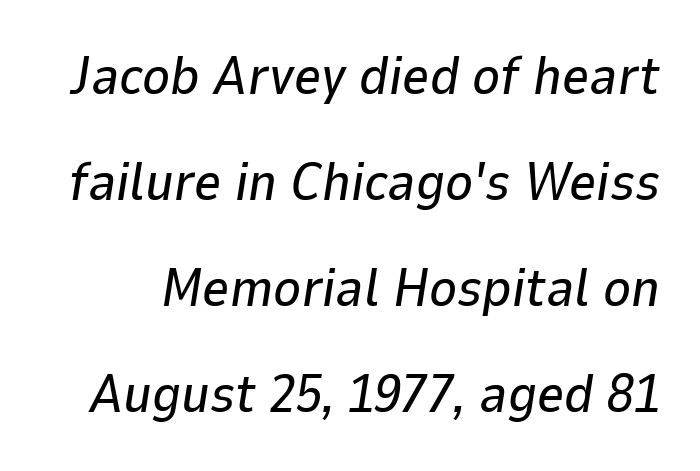
The image shows 53 px text type, italic (leaning right); set loose line spacing (2.0x), normal letter spacing, not underlined; low stroke contrast and a medium x-height.
